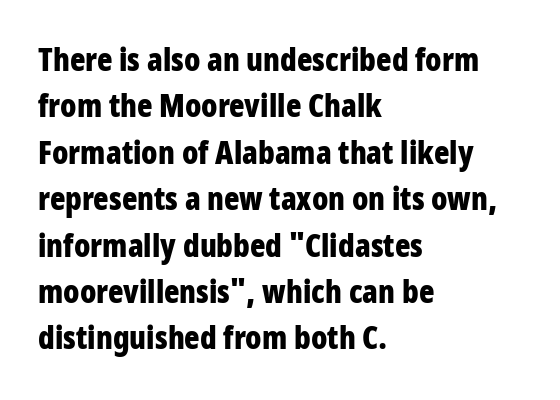
Q: Is the text bold? A: Yes.
Q: Is the text italic (slanted)? A: No, it is upright.
Q: Is the typeface a serif or a sans-serif typeface? A: Sans-serif.
Q: Is the text underlined? A: No.
Q: How is the paragraph aligned? A: Left-aligned.
Q: Is the spacing between letters normal or unusually wide? A: Normal.
Q: Is the spacing between lines tight, normal or loose? A: Normal.
Q: Width (condensed, normal, or wide)? A: Condensed.
Q: Stroke contrast? A: Low.
Q: x-height? A: Large.
Q: Monospaced? A: No.
